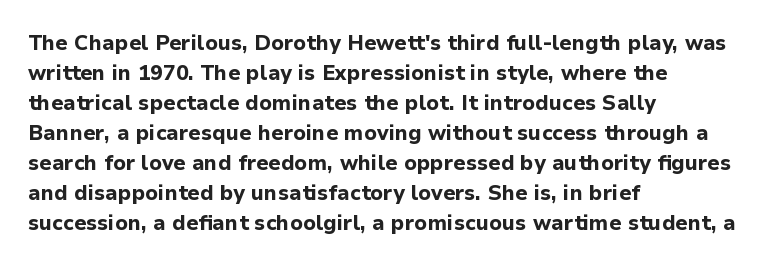
{"italic": "no", "bold": "yes", "underline": "no", "align": "left", "line_spacing": "normal", "line_spacing_ratio": 1.43, "letter_spacing": "normal", "letter_spacing_em": 0.0, "glyph_px": 21}
